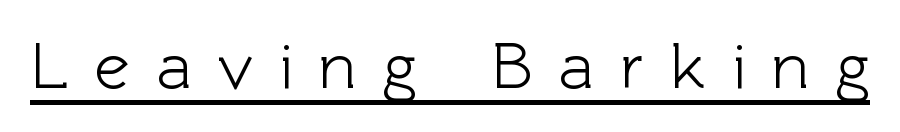
The image shows 66 px sans-serif type, upright; set unusually wide letter spacing (+0.4 em), underlined; a medium x-height.
